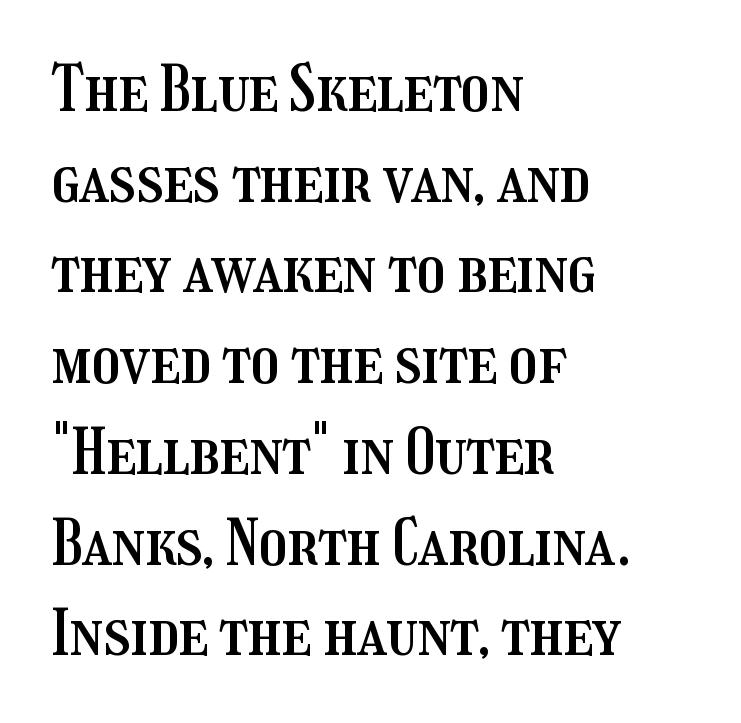
Q: Is the text italic (slanted)? A: No, it is upright.
Q: Is the text underlined? A: No.
Q: How is the paragraph aligned? A: Left-aligned.
Q: Is the spacing between letters normal or unusually wide? A: Normal.
Q: Is the spacing between lines tight, normal or loose? A: Normal.
Q: Width (condensed, normal, or wide)? A: Condensed.
Q: Stroke contrast? A: Medium.
Q: x-height? A: Medium.
Q: Monospaced? A: No.
